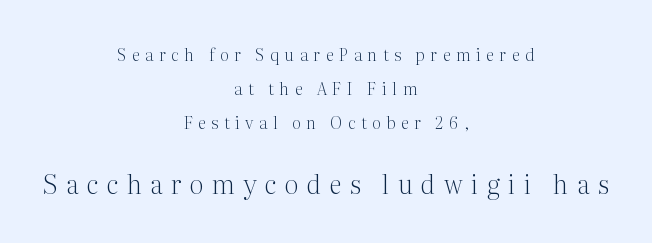
Q: Is the text bold? A: No.
Q: Is the text italic (slanted)? A: No, it is upright.
Q: Is the text underlined? A: No.
Q: How is the paragraph aligned? A: Centered.
Q: Is the spacing between letters normal or unusually wide? A: Unusually wide.
Q: Is the spacing between lines tight, normal or loose? A: Loose.
Q: Which block of text is set in a larger size, the first (top) or the second (bottom)? A: The second (bottom) one.
